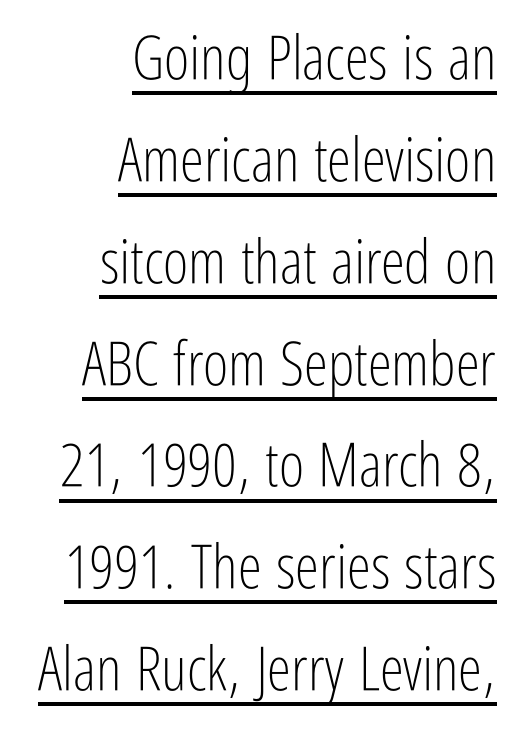
The image shows 61 px light, condensed sans-serif type, upright; set right-aligned, normal line spacing (1.67x), normal letter spacing, underlined; low stroke contrast and a medium x-height.
